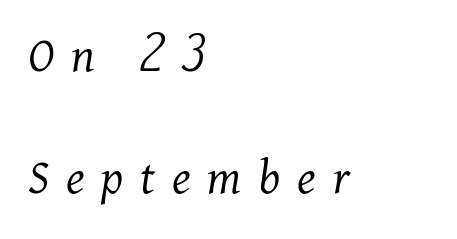
These lines are rendered in a variable-pitch font. The letterforms sit at book weight or below. An italicized treatment has been applied to the whole sample. The baseline area is clear. Inter-character spacing is expanded well beyond the font's built-in metrics. Look at the bottom of the vertical strokes: they flare into serifs here.
